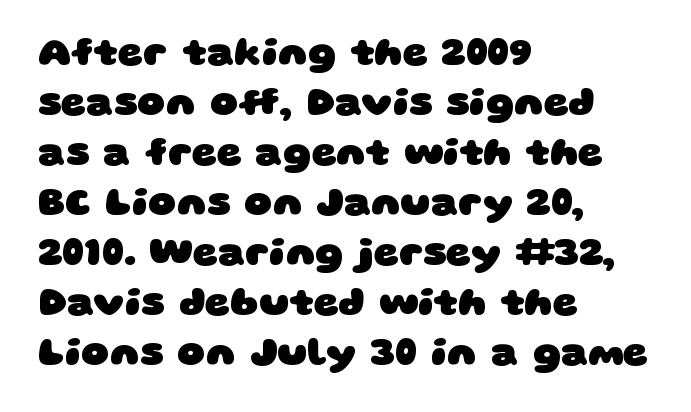
The image shows 39 px heavy, wide sans-serif type; set left-aligned, normal line spacing (1.28x), normal letter spacing, not underlined; low stroke contrast and a large x-height.
